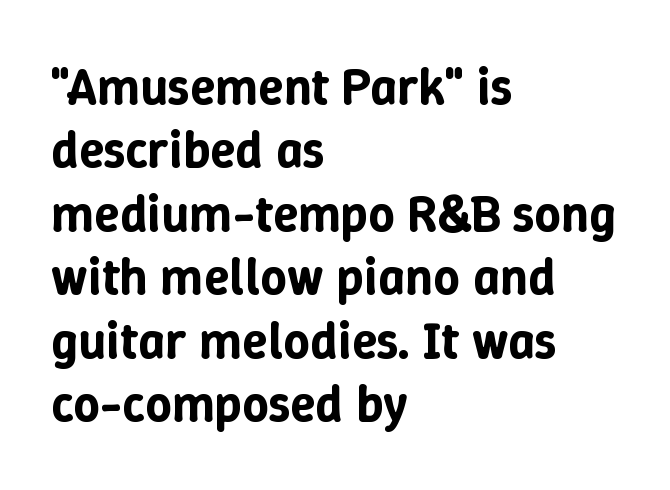
{"italic": "no", "width": "normal", "stroke_contrast": "low", "x_height": "medium", "monospaced": "no", "underline": "no", "align": "left", "line_spacing_ratio": 1.22, "letter_spacing": "normal", "letter_spacing_em": 0.0, "glyph_px": 52}
